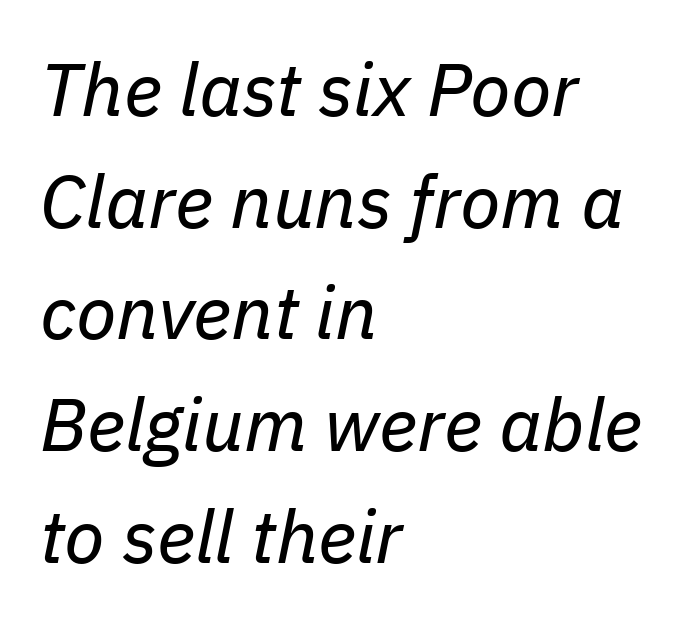
The image shows 74 px regular-weight type, italic (leaning right); set left-aligned, normal line spacing (1.51x), normal letter spacing, not underlined; low stroke contrast and a medium x-height.
